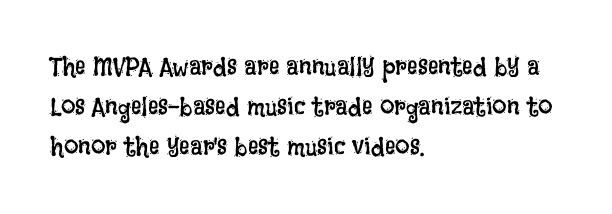
Q: Is the text bold? A: No.
Q: Is the text italic (slanted)? A: No, it is upright.
Q: Is the text underlined? A: No.
Q: How is the paragraph aligned? A: Left-aligned.
Q: Is the spacing between letters normal or unusually wide? A: Normal.
Q: Is the spacing between lines tight, normal or loose? A: Normal.
